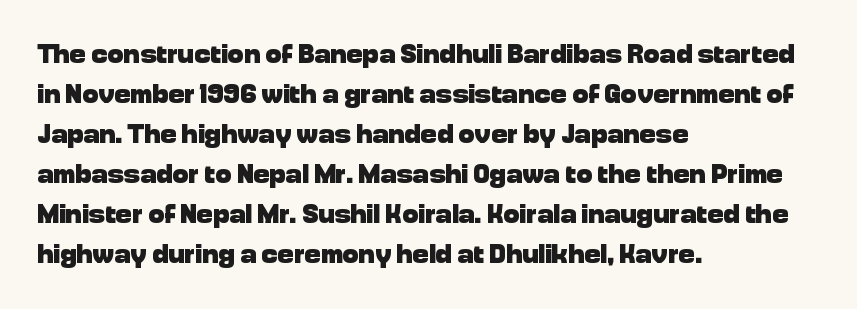
{"italic": "no", "bold": "yes", "underline": "no", "align": "left", "line_spacing": "normal", "line_spacing_ratio": 1.48, "letter_spacing": "normal", "letter_spacing_em": 0.0, "glyph_px": 27}
